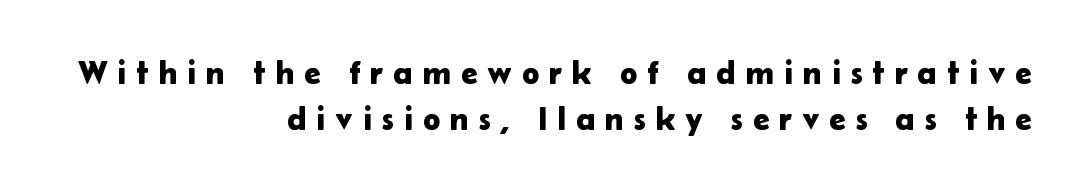
Q: Is the text italic (slanted)? A: No, it is upright.
Q: Is the typeface a serif or a sans-serif typeface? A: Sans-serif.
Q: Is the text underlined? A: No.
Q: How is the paragraph aligned? A: Right-aligned.
Q: Is the spacing between letters normal or unusually wide? A: Unusually wide.
Q: Is the spacing between lines tight, normal or loose? A: Normal.
Q: Width (condensed, normal, or wide)? A: Normal.
Q: Stroke contrast? A: Low.
Q: x-height? A: Medium.
Q: Monospaced? A: No.
